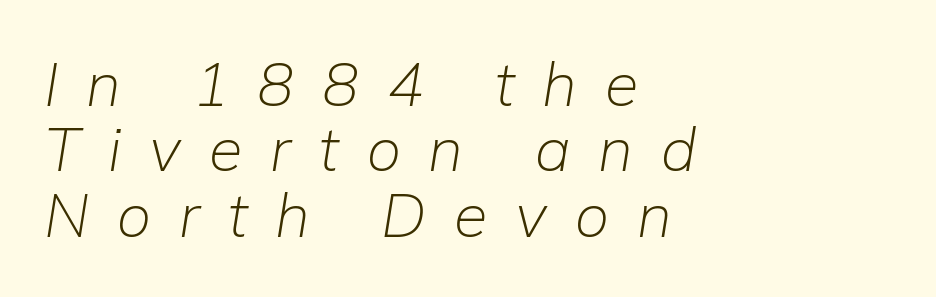
{"italic": "yes", "lean": "right", "slant_degrees": 9, "bold": "no", "weight": "light", "width": "normal", "stroke_contrast": "low", "x_height": "medium", "monospaced": "no", "underline": "no", "align": "left", "line_spacing": "tight", "line_spacing_ratio": 1.07, "letter_spacing": "wide", "letter_spacing_em": 0.46, "glyph_px": 61}
